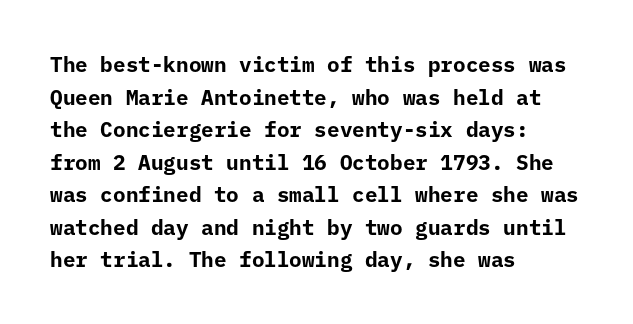
The rendering anchors every line to the left-hand side. In terms of posture, this sample is upright. This sample uses plain, unmodified letter spacing. The gap between lines stays unmarked.
